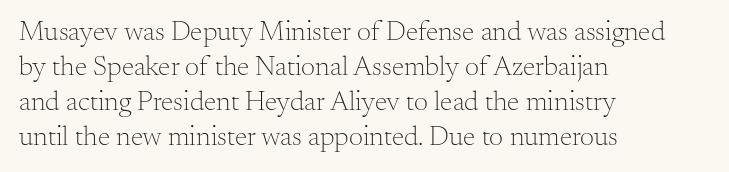
Little horizontal feet cap the strokes, marking this as serif type. The ragged edge is on the right, which tells us the setting is flush left. The letterforms sit shoulder to shoulder at normal distance. Is there much room between lines? A standard amount, neither cramped nor airy. The rendering uses natural spacing where letterforms have individual widths. The passage shown is not bold in any degree.
